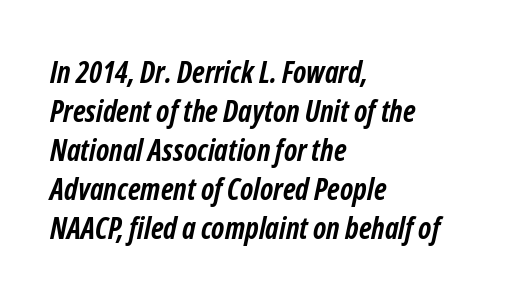
The image shows 30 px semibold, condensed type, italic (leaning right); set left-aligned, normal line spacing (1.3x), normal letter spacing, not underlined; low stroke contrast and a medium x-height.
